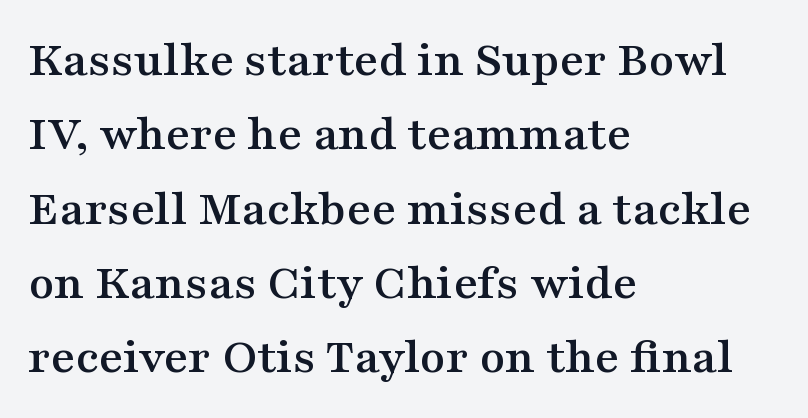
The image shows 52 px wide serif type, upright; set left-aligned, normal line spacing (1.43x), normal letter spacing, not underlined; medium stroke contrast and a medium x-height.
